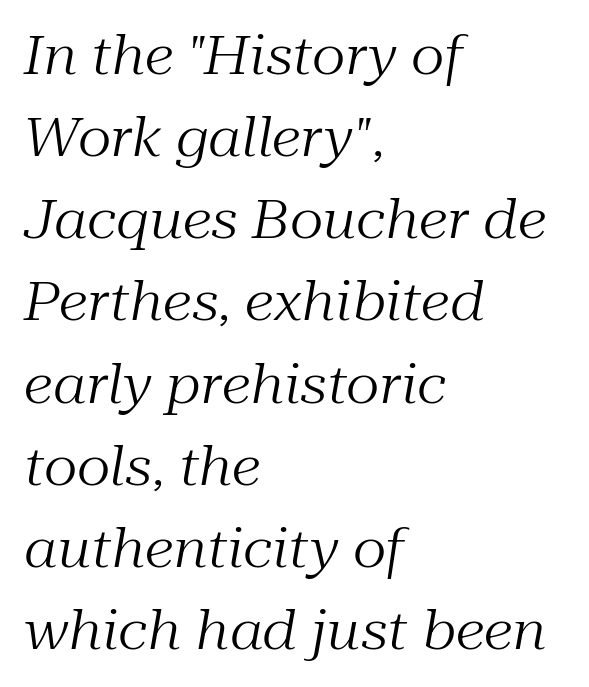
The image shows 53 px regular-weight serif type, italic (leaning right); set left-aligned, normal line spacing (1.55x), normal letter spacing, not underlined; medium stroke contrast and a medium x-height.
